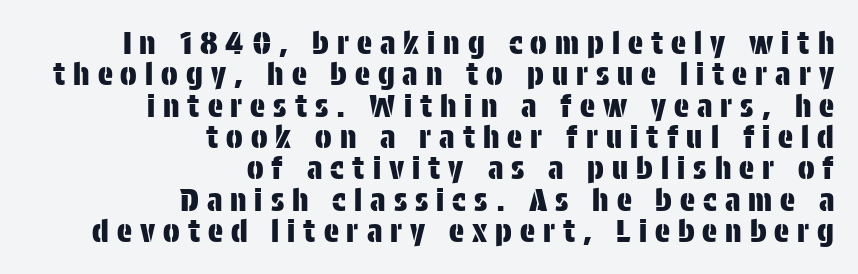
{"serif": "no", "italic": "no", "width": "condensed", "stroke_contrast": "low", "x_height": "large", "monospaced": "no", "underline": "no", "align": "right", "line_spacing": "tight", "line_spacing_ratio": 1.01, "letter_spacing": "wide", "letter_spacing_em": 0.26, "glyph_px": 31}
